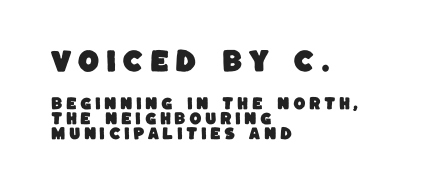
Q: Is the text underlined? A: No.
Q: How is the paragraph aligned? A: Left-aligned.
Q: Is the spacing between letters normal or unusually wide? A: Unusually wide.
Q: Is the spacing between lines tight, normal or loose? A: Tight.
Q: Which block of text is set in a larger size, the first (top) or the second (bottom)? A: The first (top) one.
